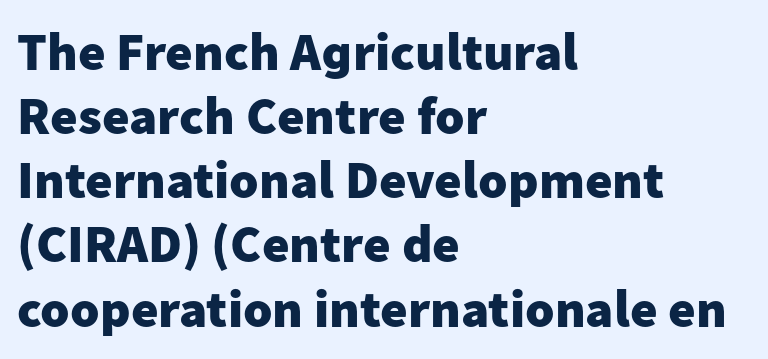
It's the straight-up-and-down kind of type. Strokes here are thick enough to call this a true bold. Typographically, this falls in the sans-serif category. Spacing verdict: proportional, widths tailored to each character. The specimen omits any rule beneath the text block's lines. The rag falls on the right side of this text block.
